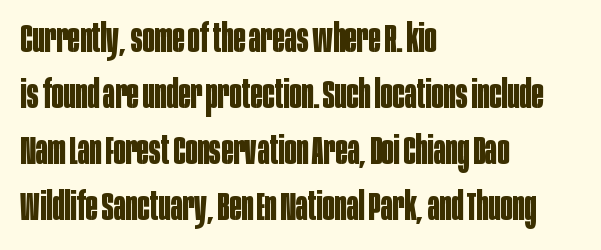
This rendering leaves character spacing at its baseline value. The lines sit at an ordinary, default distance from one another. The face used here is proportionally spaced, like ordinary book or web type. I'd call this a sans setting — the letters go barefoot.
